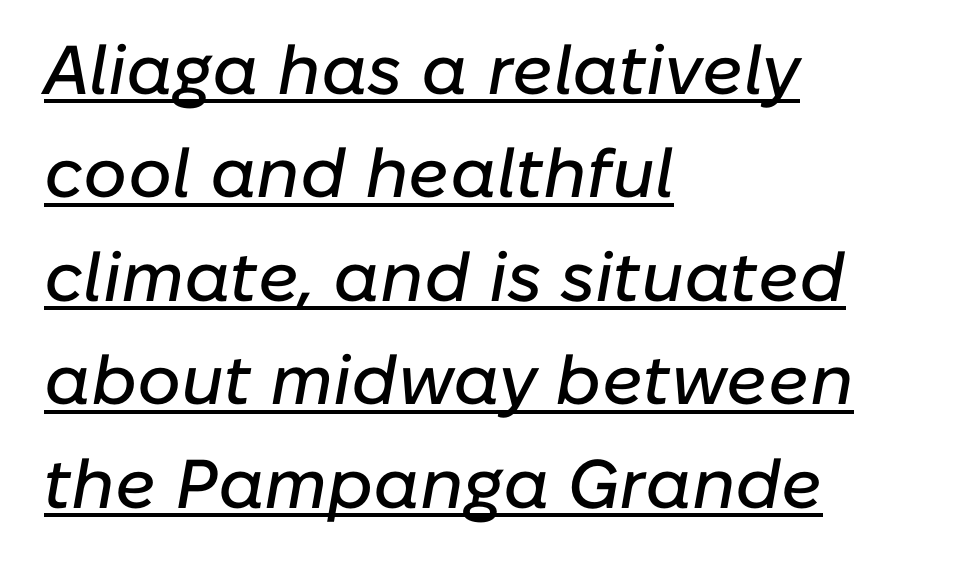
The image shows 69 px text type, italic (leaning right); set left-aligned, normal line spacing (1.5x), normal letter spacing, underlined; low stroke contrast and a medium x-height.
